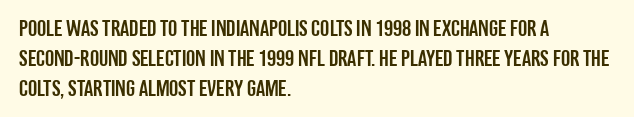
The image shows 23 px text type, upright; set left-aligned, normal line spacing (1.31x), normal letter spacing, not underlined.
